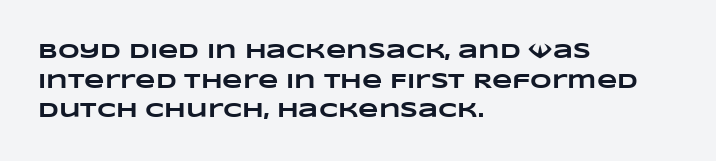
Q: Is the text bold? A: Yes.
Q: Is the text underlined? A: No.
Q: How is the paragraph aligned? A: Left-aligned.
Q: Is the spacing between letters normal or unusually wide? A: Normal.
Q: Is the spacing between lines tight, normal or loose? A: Normal.
